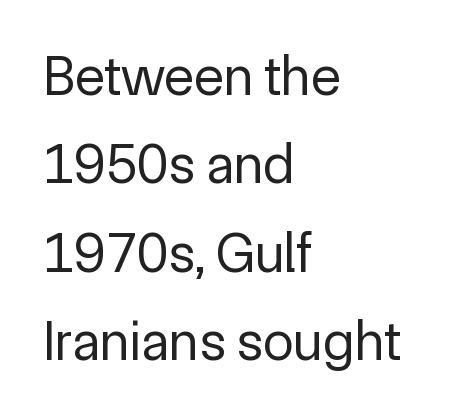
The rendering uses natural spacing where letterforms have individual widths. The designer went with a sans here, leaving each stem footless. Whoever set this chose a conventional vertical rhythm. No letter is thick-stroked: the sample isn't bold. The typesetter chose a ragged-right arrangement here.
